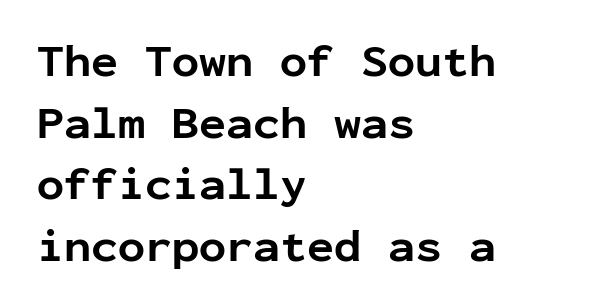
No feet cap the strokes, marking this as sans-serif type. Type without underlining. If you drew a line through each stem, it would be perfectly vertical. Casual observation: everything's shoved over to the left. Compared with an ordinary text face, these strokes are far heavier — a full bold.
